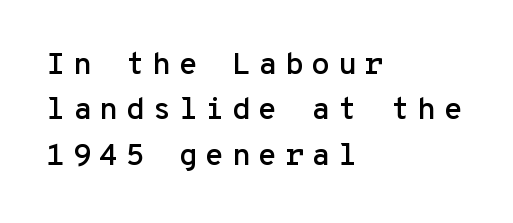
The image shows 31 px sans-serif type, upright, monospaced; set left-aligned, normal line spacing (1.46x), unusually wide letter spacing (+0.24 em), not underlined; low stroke contrast and a medium x-height.
